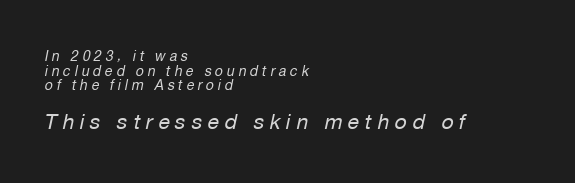
Q: Is the text bold? A: No.
Q: Is the text italic (slanted)? A: Yes, it leans right by about 12 degrees.
Q: Is the text underlined? A: No.
Q: How is the paragraph aligned? A: Left-aligned.
Q: Is the spacing between letters normal or unusually wide? A: Unusually wide.
Q: Is the spacing between lines tight, normal or loose? A: Tight.
Q: Which block of text is set in a larger size, the first (top) or the second (bottom)? A: The second (bottom) one.
